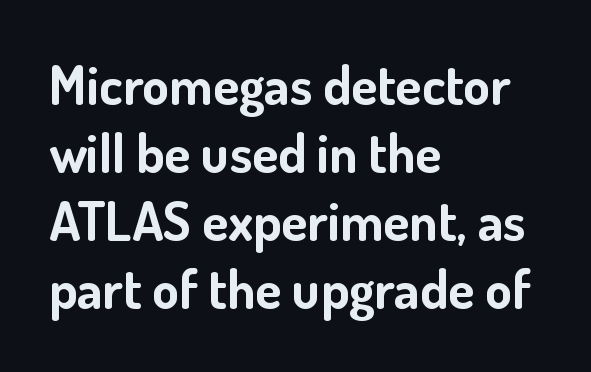
The image shows 54 px bold sans-serif type, upright; set left-aligned, normal line spacing (1.26x), normal letter spacing, not underlined; low stroke contrast and a small x-height.
